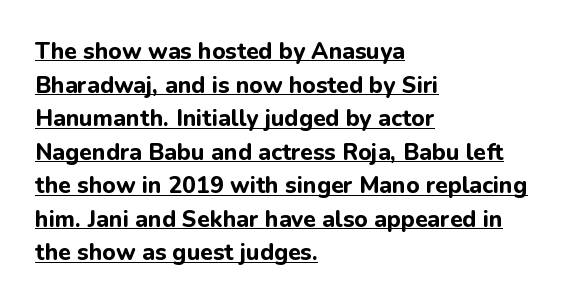
{"italic": "no", "bold": "yes", "underline": "yes", "align": "left", "line_spacing": "normal", "line_spacing_ratio": 1.46, "letter_spacing": "normal", "letter_spacing_em": 0.0, "glyph_px": 23}
